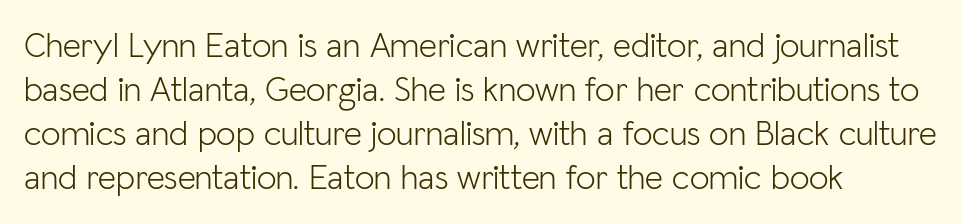
{"serif": "no", "italic": "no", "bold": "no", "weight": "light", "width": "normal", "stroke_contrast": "low", "x_height": "medium", "monospaced": "no", "underline": "no", "align": "left", "line_spacing": "normal", "line_spacing_ratio": 1.26, "letter_spacing": "normal", "letter_spacing_em": 0.0, "glyph_px": 35}
